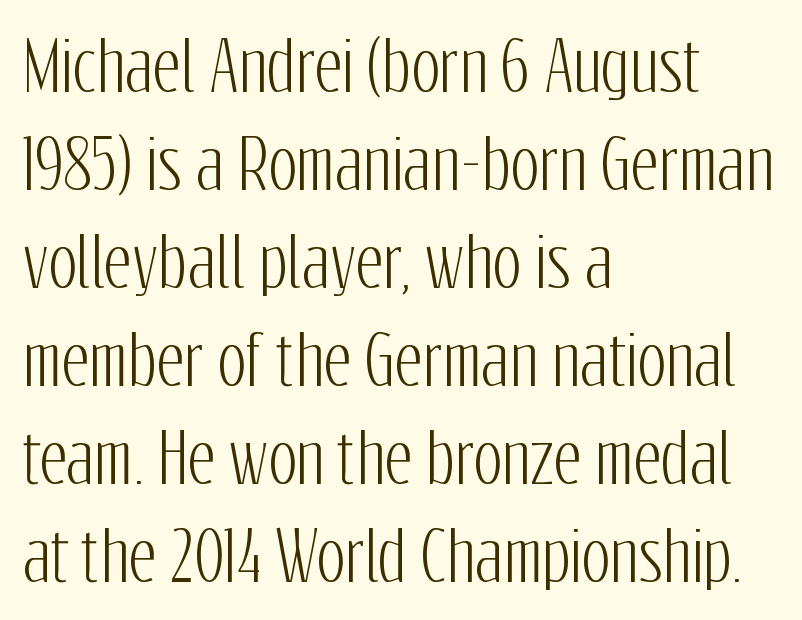
The specimen omits any rule beneath the text block's lines. A classic flush-left, rag-right setting is used for this passage. A normal amount of white space separates one row of letters from the next. Compared with typical body copy, the letter spacing here is the same.
